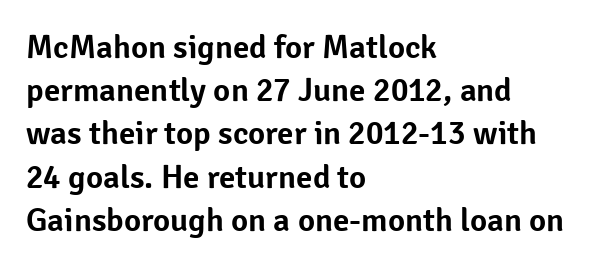
The image shows 33 px sans-serif type, upright; set left-aligned, normal line spacing (1.31x), normal letter spacing, not underlined; low stroke contrast and a medium x-height.
